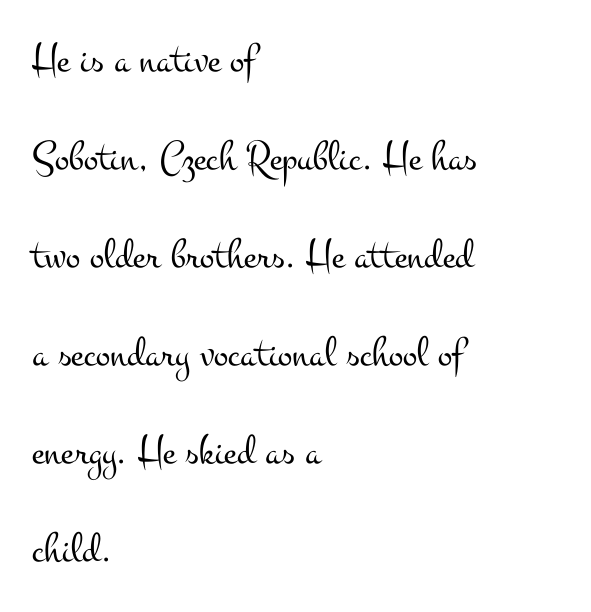
Q: Is the text bold? A: No.
Q: Is the text italic (slanted)? A: Yes.
Q: Is the typeface a serif or a sans-serif typeface? A: Serif.
Q: Is the text underlined? A: No.
Q: How is the paragraph aligned? A: Left-aligned.
Q: Is the spacing between letters normal or unusually wide? A: Normal.
Q: Is the spacing between lines tight, normal or loose? A: Loose.
Q: Width (condensed, normal, or wide)? A: Wide.
Q: Stroke contrast? A: Medium.
Q: x-height? A: Small.
Q: Monospaced? A: No.
